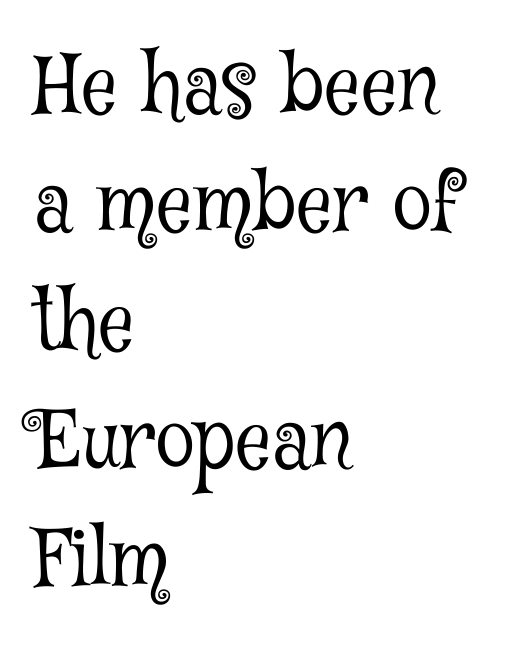
These lines are set flush left with a ragged right edge. No extra ink here — the face is not bold. This is the regular roman posture of the typeface. Clear beneath every line of the passage.
